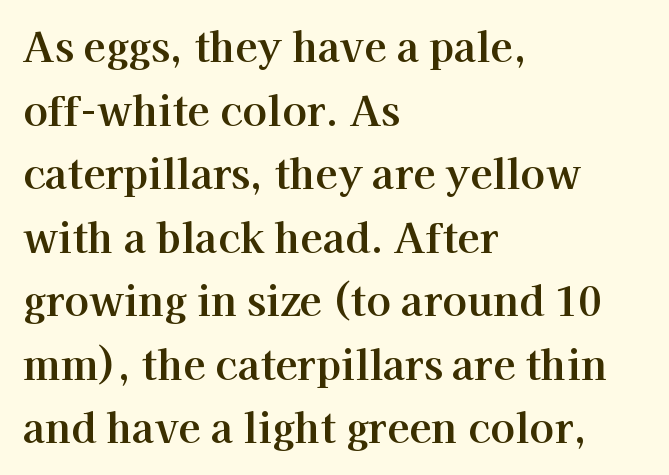
Q: Is the text italic (slanted)? A: No, it is upright.
Q: Is the typeface a serif or a sans-serif typeface? A: Serif.
Q: Is the text underlined? A: No.
Q: How is the paragraph aligned? A: Left-aligned.
Q: Is the spacing between letters normal or unusually wide? A: Normal.
Q: Is the spacing between lines tight, normal or loose? A: Normal.
Q: Width (condensed, normal, or wide)? A: Normal.
Q: Stroke contrast? A: High.
Q: x-height? A: Medium.
Q: Monospaced? A: No.
